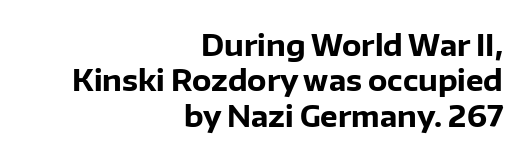
The image shows 28 px heavy sans-serif type, upright; set right-aligned, normal line spacing (1.26x), normal letter spacing, not underlined; low stroke contrast and a medium x-height.
